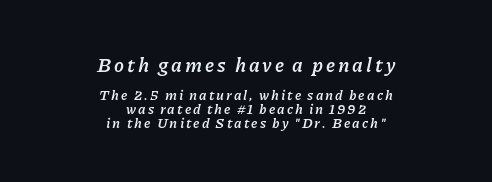
The image shows 20 px bold type, italic (leaning right); set centered, tight line spacing (0.97x), not underlined; the first (top) block is 1.43x larger.
